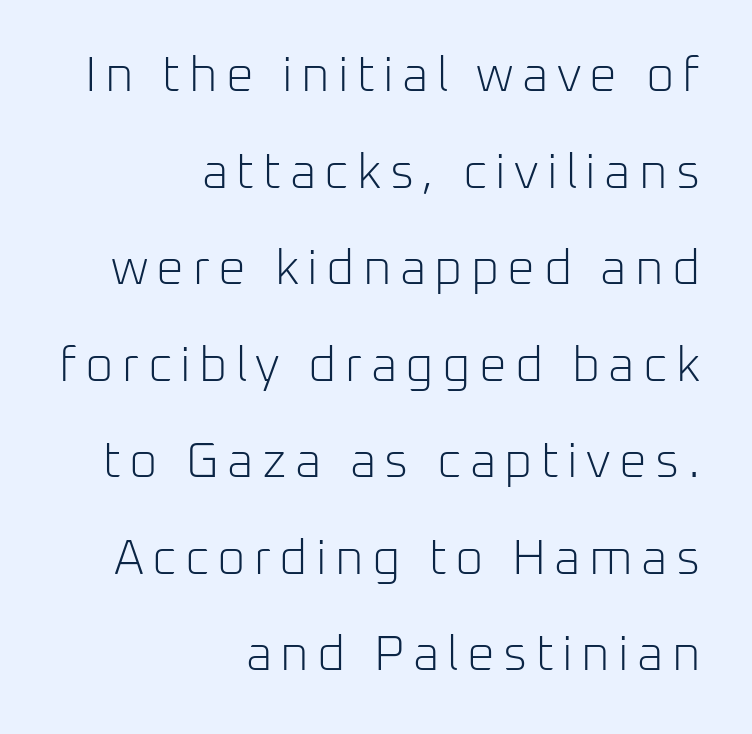
{"serif": "no", "italic": "no", "bold": "no", "weight": "light", "width": "normal", "stroke_contrast": "low", "x_height": "medium", "monospaced": "no", "underline": "no", "align": "right", "line_spacing": "loose", "line_spacing_ratio": 1.97, "glyph_px": 49}
